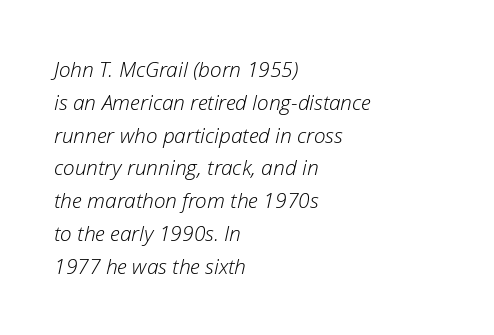
{"italic": "yes", "lean": "right", "slant_degrees": 12, "bold": "no", "underline": "no", "align": "left", "line_spacing": "normal", "line_spacing_ratio": 1.56, "letter_spacing": "normal", "letter_spacing_em": 0.0, "glyph_px": 21}
